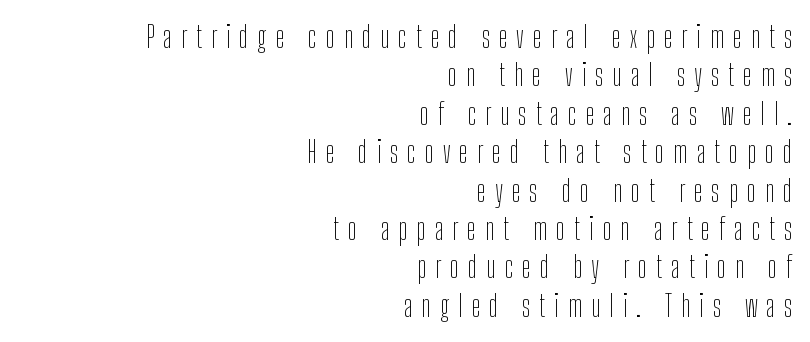
Stem width sits at or under what a default text font uses. Tall strokes in this sample are plumb rather than angled. The tracking reads as deliberately expanded to a designer's eye. The letters advance in unequal steps, a hallmark of proportional type.
